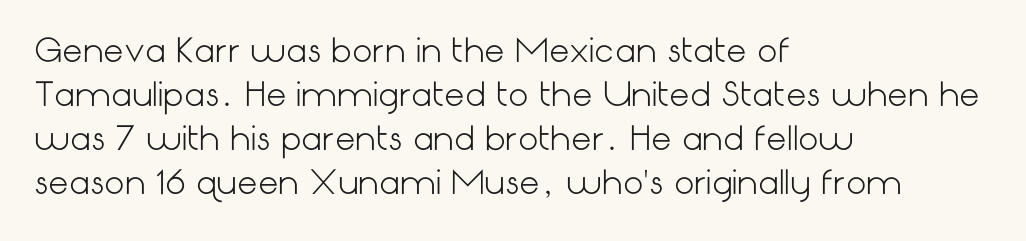
{"serif": "no", "italic": "no", "bold": "no", "weight": "light", "width": "normal", "stroke_contrast": "low", "x_height": "medium", "underline": "no", "align": "left", "line_spacing": "normal", "line_spacing_ratio": 1.38, "letter_spacing": "normal", "letter_spacing_em": 0.0, "glyph_px": 32}
